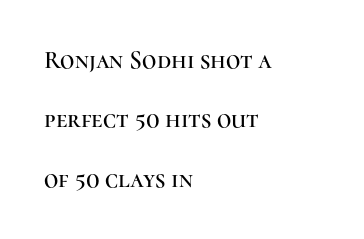
Q: Is the text italic (slanted)? A: No, it is upright.
Q: Is the text underlined? A: No.
Q: How is the paragraph aligned? A: Left-aligned.
Q: Is the spacing between letters normal or unusually wide? A: Normal.
Q: Is the spacing between lines tight, normal or loose? A: Loose.
